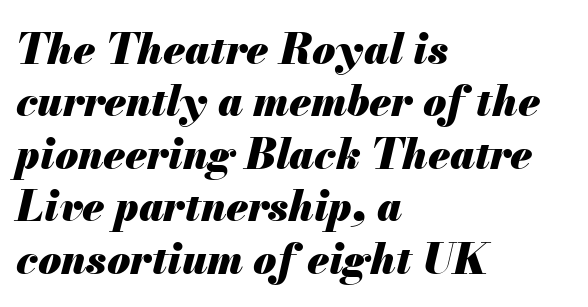
{"italic": "yes", "lean": "right", "slant_degrees": 13, "bold": "yes", "weight": "heavy", "width": "normal", "stroke_contrast": "medium", "x_height": "small", "monospaced": "no", "underline": "no", "align": "left", "line_spacing": "normal", "line_spacing_ratio": 1.25, "letter_spacing": "normal", "letter_spacing_em": 0.0, "glyph_px": 42}
